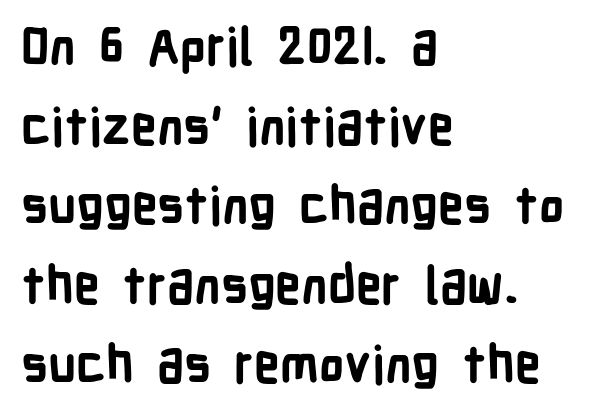
The image shows 51 px bold, condensed sans-serif type, upright; set left-aligned, normal line spacing (1.56x), normal letter spacing, not underlined; low stroke contrast and a medium x-height.
